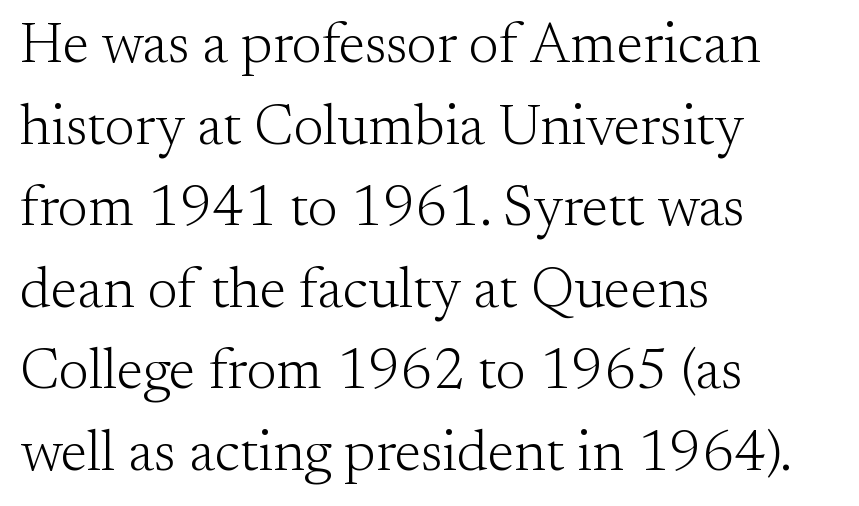
Type style note: has serifs. Is this a heavy cut? Hardly; it is regular or lighter. Caption: standard tracking, unaltered. Where is the straight margin? On the left.
